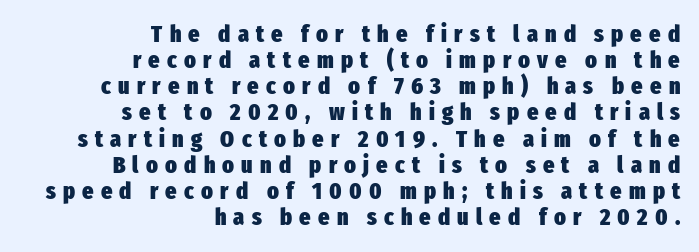
{"italic": "no", "bold": "yes", "underline": "no", "align": "right", "line_spacing": "tight", "line_spacing_ratio": 1.09, "letter_spacing": "wide", "letter_spacing_em": 0.3, "glyph_px": 24}
